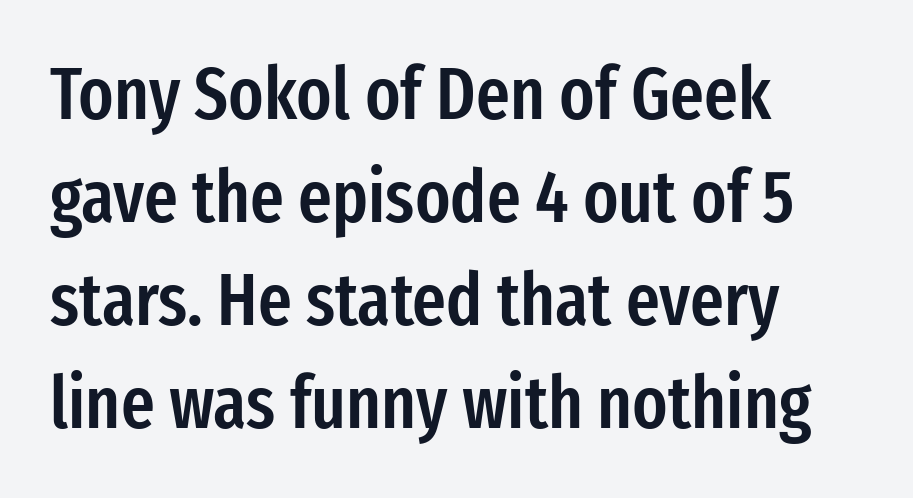
{"serif": "no", "italic": "no", "bold": "semi", "weight": "semibold", "width": "condensed", "stroke_contrast": "low", "x_height": "medium", "monospaced": "no", "underline": "no", "align": "left", "line_spacing": "normal", "line_spacing_ratio": 1.41, "letter_spacing": "normal", "letter_spacing_em": 0.0, "glyph_px": 73}
